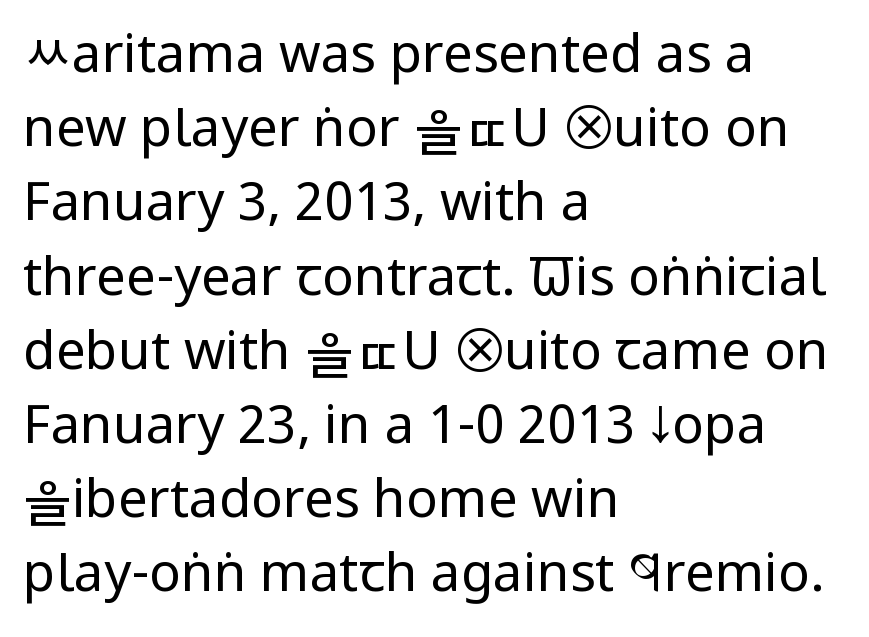
The image shows 53 px regular-weight, condensed sans-serif type, upright; set left-aligned, normal line spacing (1.4x), normal letter spacing, not underlined; low stroke contrast and a large x-height.
